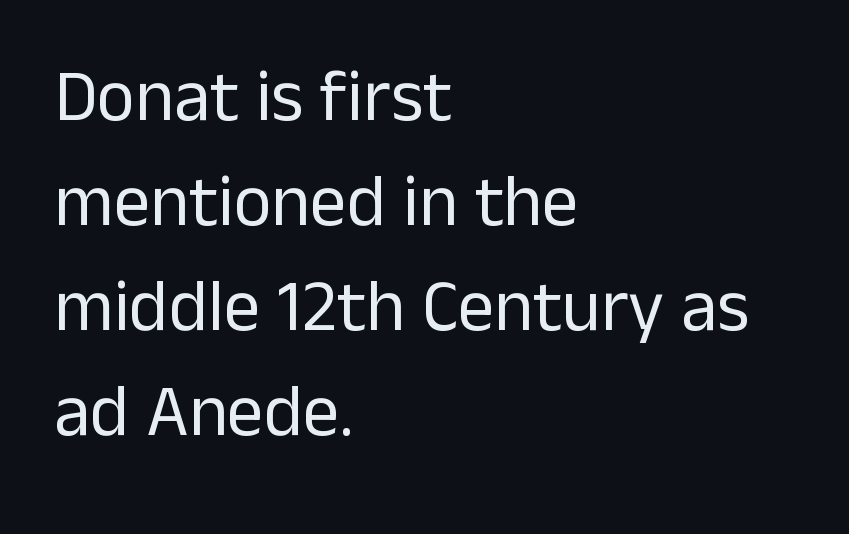
Q: Is the text bold? A: No.
Q: Is the text italic (slanted)? A: No, it is upright.
Q: Is the typeface a serif or a sans-serif typeface? A: Sans-serif.
Q: Is the text underlined? A: No.
Q: How is the paragraph aligned? A: Left-aligned.
Q: Is the spacing between letters normal or unusually wide? A: Normal.
Q: Is the spacing between lines tight, normal or loose? A: Normal.
Q: Width (condensed, normal, or wide)? A: Normal.
Q: Stroke contrast? A: Low.
Q: x-height? A: Medium.
Q: Monospaced? A: No.
